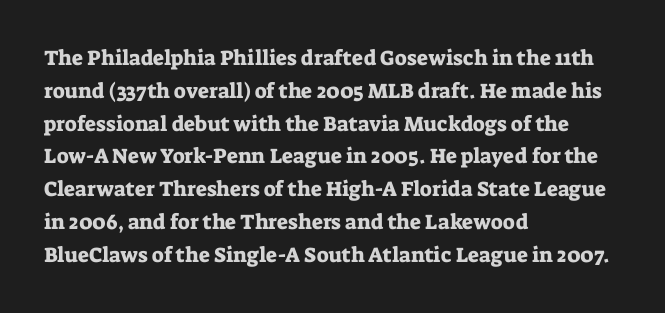
Q: Is the text italic (slanted)? A: No, it is upright.
Q: Is the text underlined? A: No.
Q: How is the paragraph aligned? A: Left-aligned.
Q: Is the spacing between letters normal or unusually wide? A: Normal.
Q: Is the spacing between lines tight, normal or loose? A: Normal.
